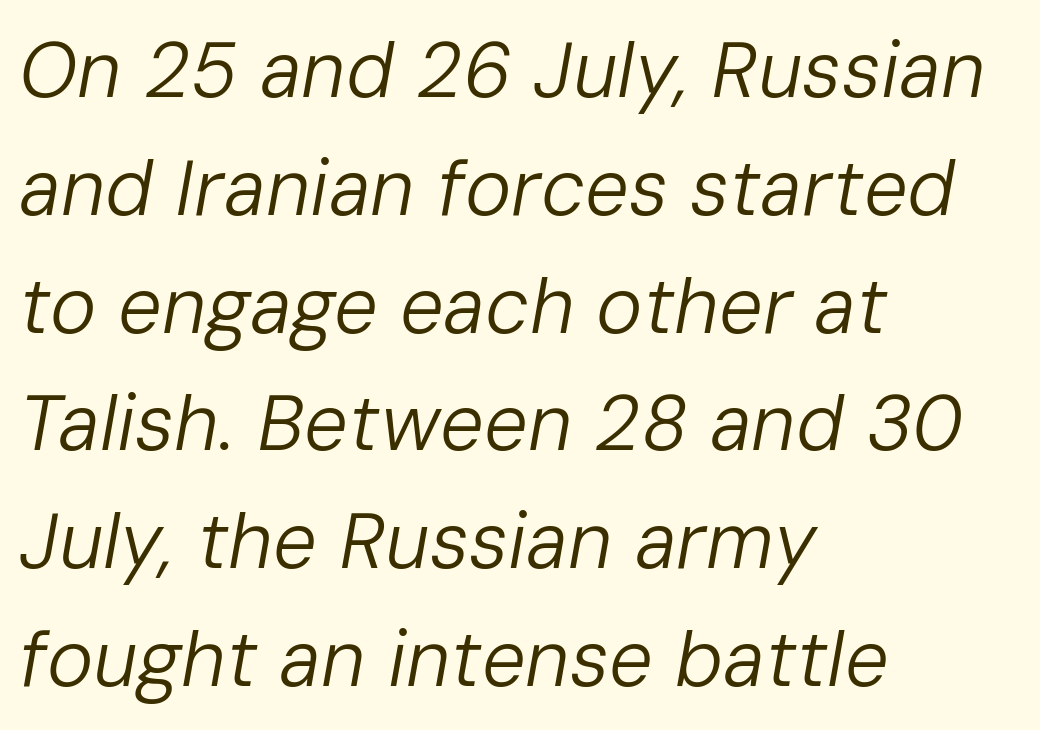
No heavy texture on the line: the type isn't bold. Emphasis-style slanted type is in use. There is no visible air inserted between adjacent glyphs. Unmarked baselines from the first word to the last.
